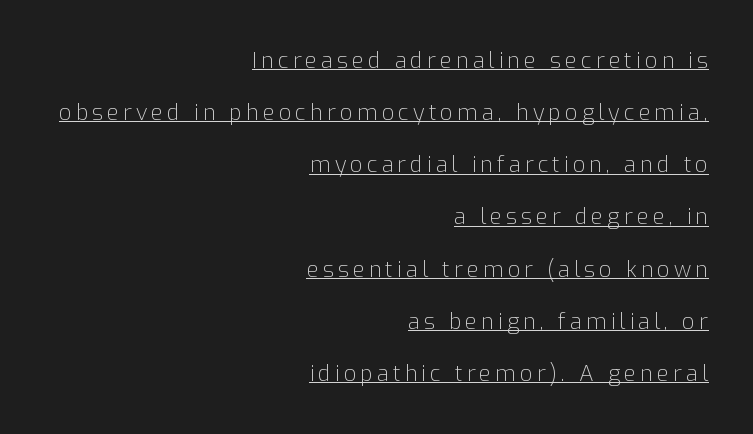
The image shows 22 px text type, upright; set right-aligned, loose line spacing (2.37x), underlined.
